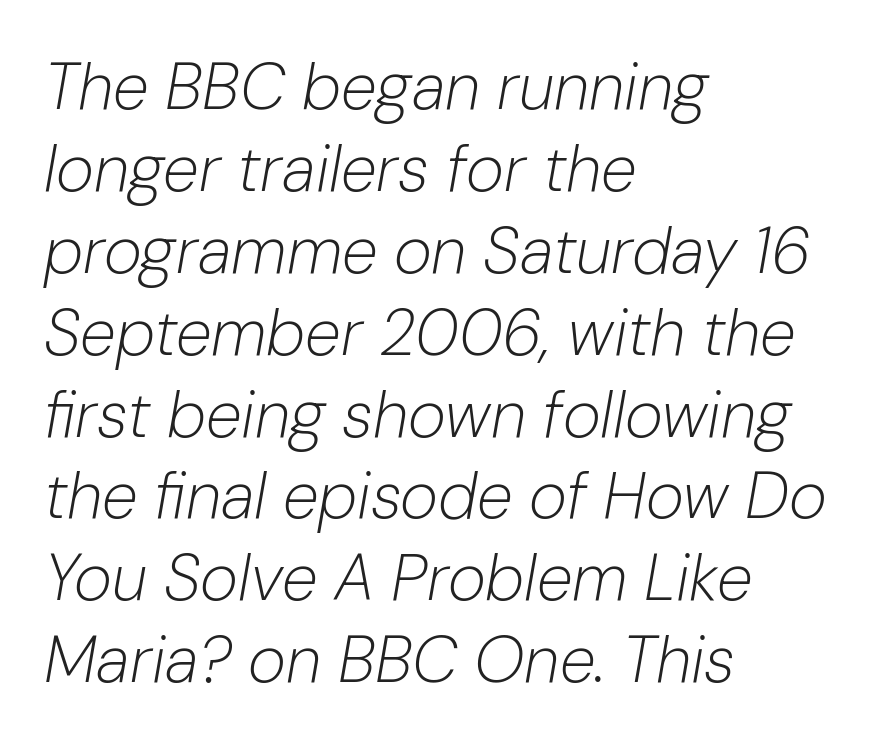
{"italic": "yes", "lean": "right", "slant_degrees": 10, "bold": "no", "weight": "light", "width": "normal", "stroke_contrast": "low", "x_height": "medium", "monospaced": "no", "underline": "no", "align": "left", "line_spacing": "normal", "line_spacing_ratio": 1.26, "letter_spacing": "normal", "letter_spacing_em": 0.0, "glyph_px": 65}
